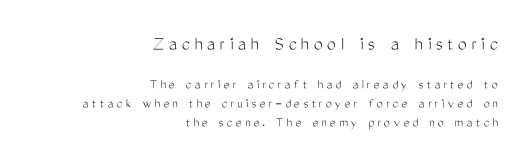
The earlier block is typeset at a bigger size than the later block. The tracking jumps out immediately: characters are airy and widely separated. Horizontally, the lines are justified to the trailing edge only. Weight: in the light-to-regular range. Has an underline been added? It has not.
